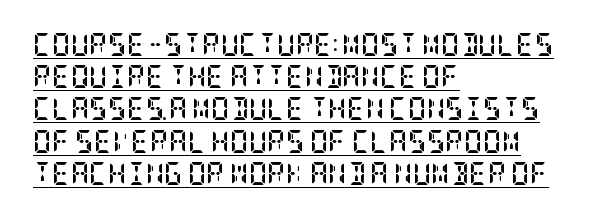
{"italic": "no", "bold": "yes", "underline": "yes", "align": "left", "line_spacing": "normal", "line_spacing_ratio": 1.4, "letter_spacing": "normal", "letter_spacing_em": 0.0, "glyph_px": 23}
